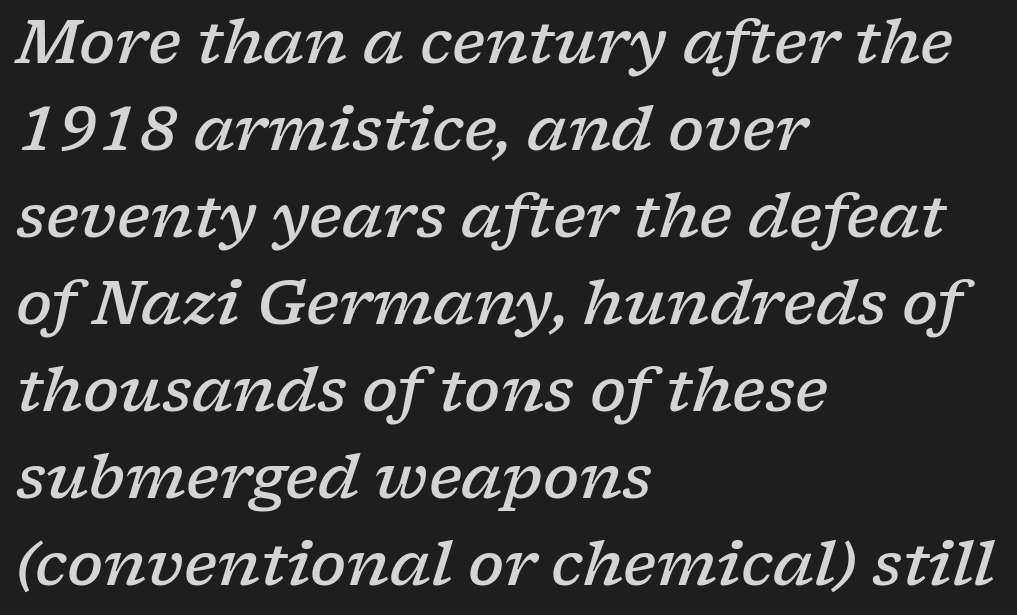
Which margin do the lines hug? The left one — the right edge is uneven. Vertical spacing — default. Slightly chunky letters — semibold, I'd say, not full bold. You could call the tracking neutral — neither tight nor loose. The baseline area is clear. The letters advance in unequal steps, a hallmark of proportional type.
